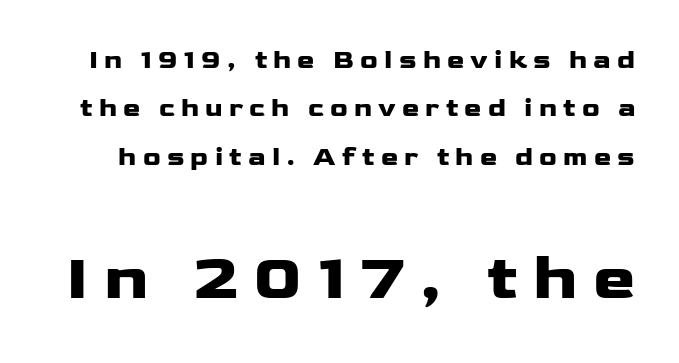
Q: Is the text bold? A: Yes.
Q: Is the text italic (slanted)? A: No, it is upright.
Q: Is the typeface a serif or a sans-serif typeface? A: Sans-serif.
Q: Is the text underlined? A: No.
Q: Is the spacing between letters normal or unusually wide? A: Unusually wide.
Q: Which block of text is set in a larger size, the first (top) or the second (bottom)? A: The second (bottom) one.
Q: Width (condensed, normal, or wide)? A: Wide.
Q: Stroke contrast? A: Low.
Q: x-height? A: Medium.
Q: Monospaced? A: No.
